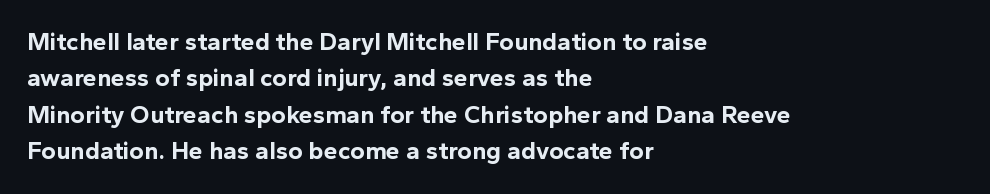
{"italic": "no", "bold": "yes", "underline": "no", "align": "left", "line_spacing": "normal", "line_spacing_ratio": 1.46, "letter_spacing": "normal", "letter_spacing_em": 0.0, "glyph_px": 25}
